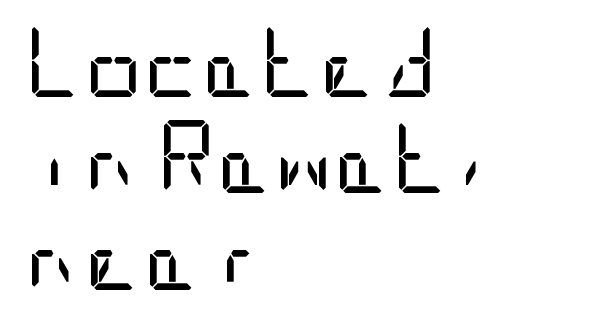
The image shows 72 px regular-weight, condensed sans-serif type, upright; set left-aligned, normal line spacing (1.34x), normal letter spacing, not underlined; low stroke contrast and a large x-height.
